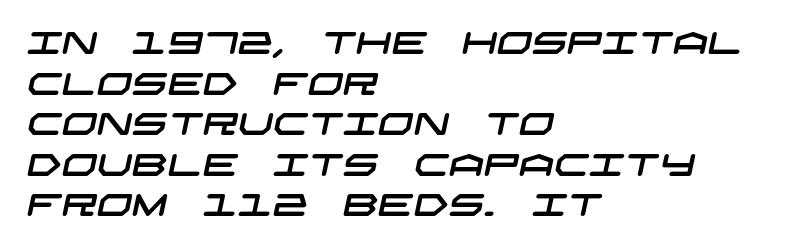
{"serif": "no", "width": "wide", "stroke_contrast": "low", "x_height": "large", "underline": "no", "align": "left", "line_spacing": "normal", "line_spacing_ratio": 1.31, "letter_spacing": "normal", "letter_spacing_em": 0.0, "glyph_px": 31}
